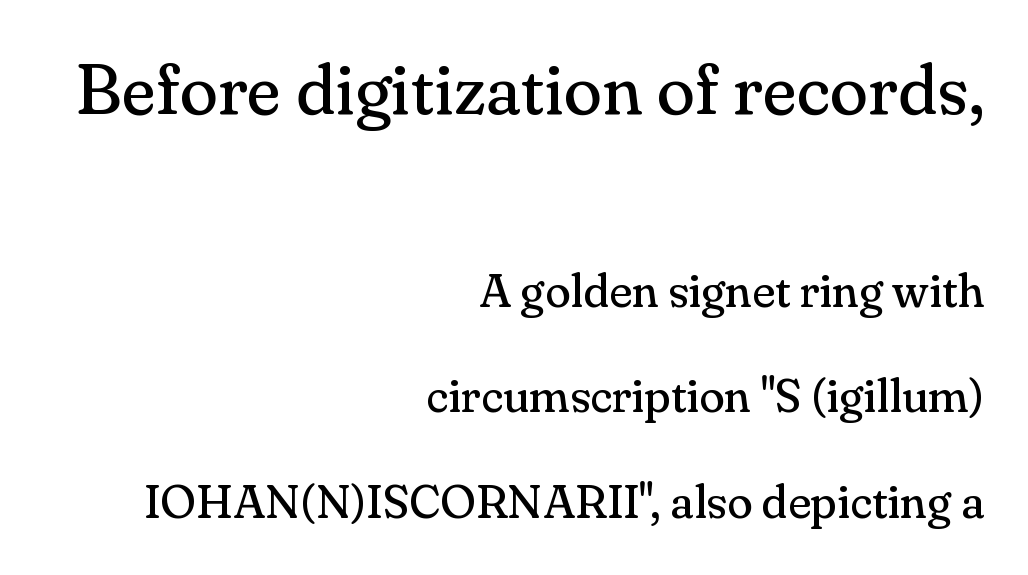
Q: Is the text bold? A: No.
Q: Is the text italic (slanted)? A: No, it is upright.
Q: Is the typeface a serif or a sans-serif typeface? A: Serif.
Q: Is the text underlined? A: No.
Q: How is the paragraph aligned? A: Right-aligned.
Q: Is the spacing between letters normal or unusually wide? A: Normal.
Q: Is the spacing between lines tight, normal or loose? A: Loose.
Q: Which block of text is set in a larger size, the first (top) or the second (bottom)? A: The first (top) one.
Q: Width (condensed, normal, or wide)? A: Normal.
Q: Stroke contrast? A: Medium.
Q: x-height? A: Small.
Q: Monospaced? A: No.
